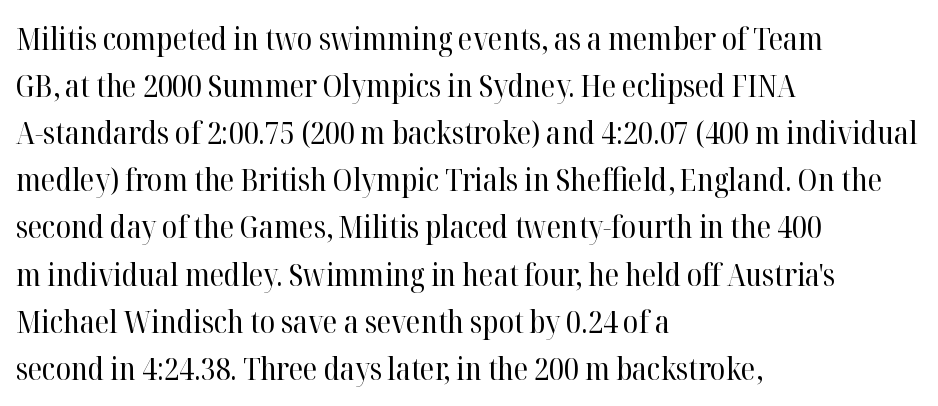
The image shows 31 px regular-weight serif type, upright; set left-aligned, normal line spacing (1.52x), normal letter spacing, not underlined; high stroke contrast and a medium x-height.
